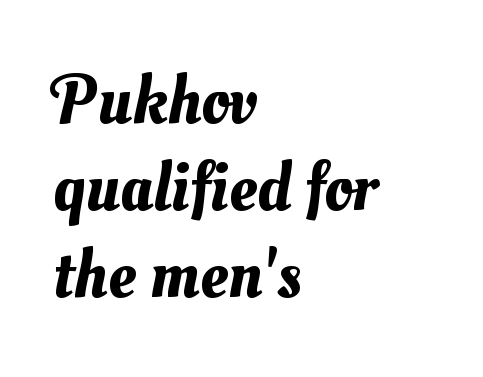
Is this a fixed-width face? No — the glyphs have proportional, varying widths. Glance below the letters and you will spot only blank space. Regarding leading, the lines here are spaced in the standard way. Casual observation: everything's shoved over to the left.
